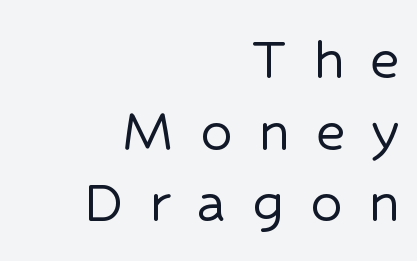
{"serif": "no", "italic": "no", "width": "normal", "stroke_contrast": "low", "x_height": "medium", "monospaced": "no", "underline": "no", "align": "right", "line_spacing": "tight", "line_spacing_ratio": 1.12, "letter_spacing": "wide", "letter_spacing_em": 0.4, "glyph_px": 64}
